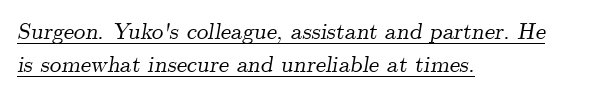
Nothing unusual about the tracking: characters are spaced as the font intends. The words here are underlined. The typesetter chose a ragged-right arrangement here. Yep, that's italic — everything's leaning. The leading is moderate, giving the passage an even texture.
